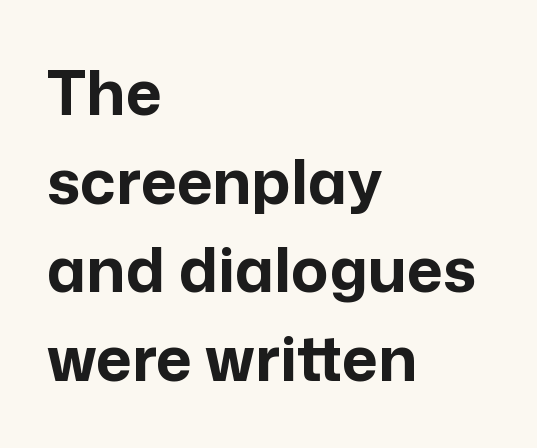
{"serif": "no", "italic": "no", "bold": "yes", "weight": "bold", "width": "normal", "stroke_contrast": "low", "x_height": "medium", "monospaced": "no", "underline": "no", "align": "left", "line_spacing": "normal", "line_spacing_ratio": 1.43, "letter_spacing": "normal", "letter_spacing_em": 0.0, "glyph_px": 62}
